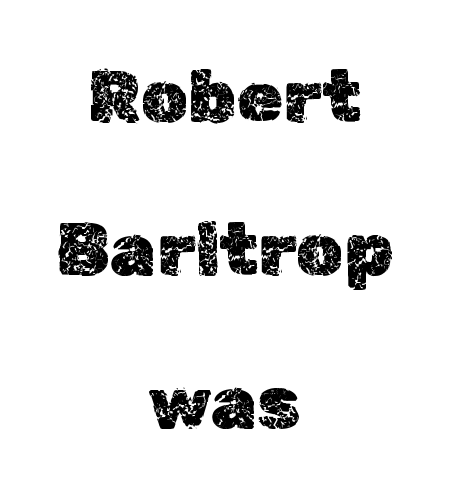
{"italic": "no", "width": "normal", "x_height": "medium", "monospaced": "no", "underline": "no", "align": "center", "line_spacing": "loose", "line_spacing_ratio": 2.07, "letter_spacing": "normal", "letter_spacing_em": 0.0, "glyph_px": 74}
